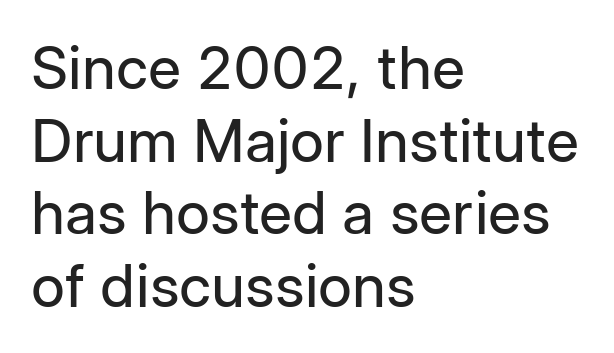
The image shows 59 px regular-weight sans-serif type, upright; set left-aligned, line spacing 1.23x, normal letter spacing, not underlined; low stroke contrast and a medium x-height.
